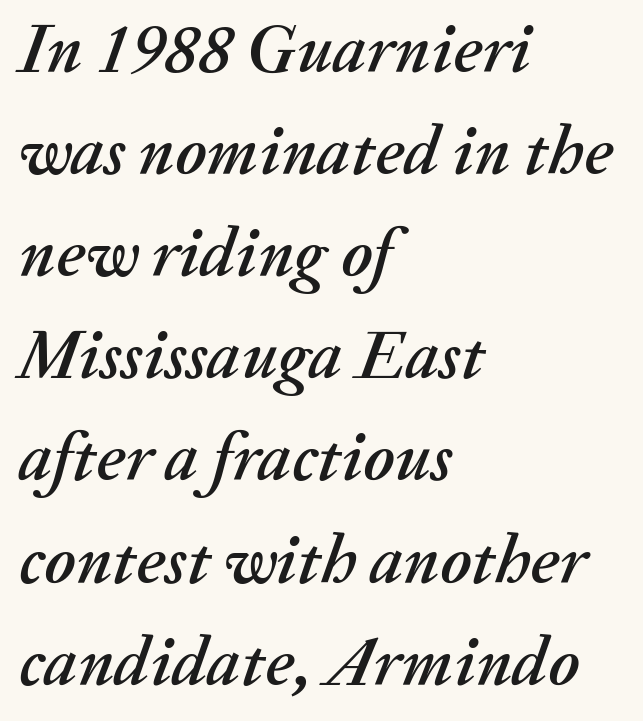
The image shows 69 px text type, italic (leaning right); set left-aligned, normal line spacing (1.48x), normal letter spacing, not underlined; medium stroke contrast and a medium x-height.
